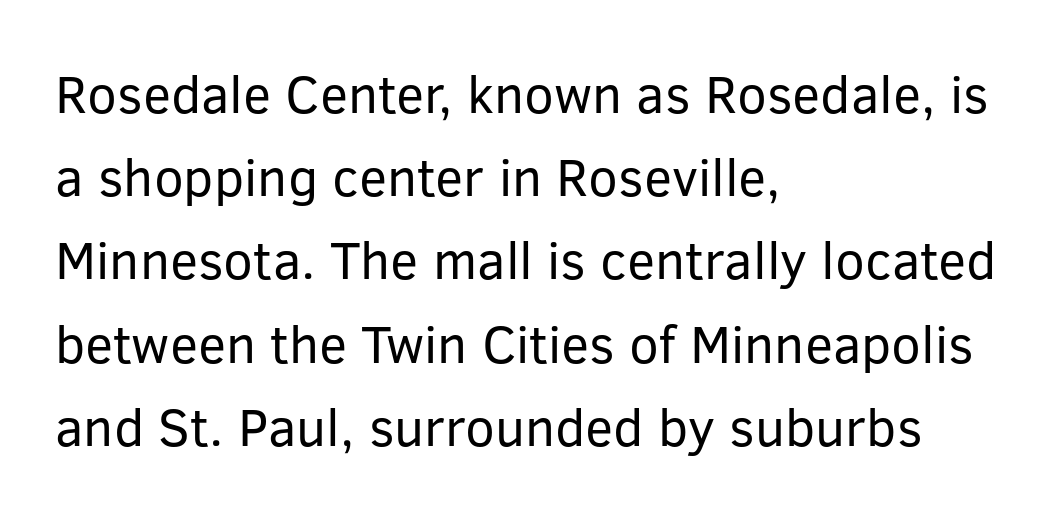
{"serif": "no", "italic": "no", "bold": "no", "weight": "regular", "width": "normal", "stroke_contrast": "low", "x_height": "medium", "monospaced": "no", "underline": "no", "align": "left", "line_spacing": "normal", "line_spacing_ratio": 1.57, "letter_spacing": "normal", "letter_spacing_em": 0.0, "glyph_px": 53}
